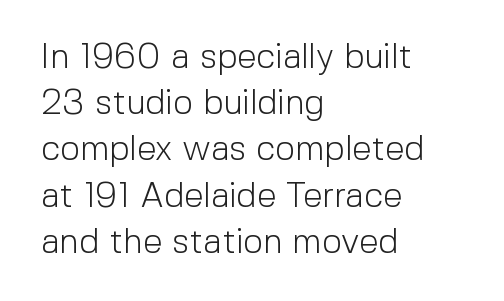
{"serif": "no", "italic": "no", "bold": "no", "weight": "light", "width": "normal", "x_height": "medium", "monospaced": "no", "underline": "no", "align": "left", "line_spacing": "normal", "line_spacing_ratio": 1.32, "letter_spacing": "normal", "letter_spacing_em": 0.0, "glyph_px": 35}
